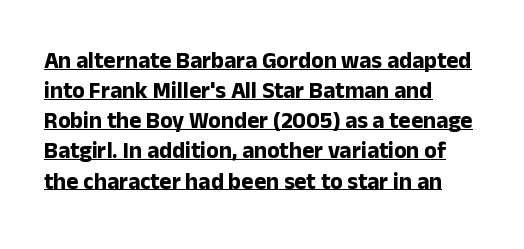
{"italic": "no", "bold": "yes", "underline": "yes", "align": "left", "line_spacing": "normal", "line_spacing_ratio": 1.31, "letter_spacing": "normal", "letter_spacing_em": 0.0, "glyph_px": 23}
